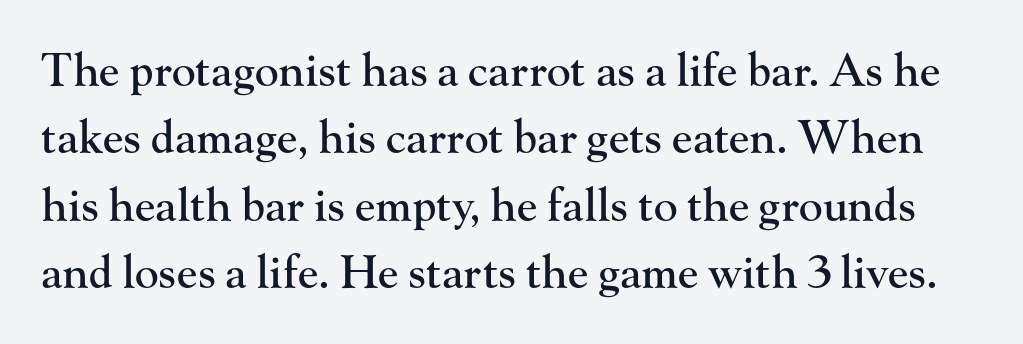
The specimen omits any rule beneath the text block's lines. The leading is moderate, giving the passage an even texture. A roman cut, with each character standing at attention. You could call the tracking neutral — neither tight nor loose. This sample has the flowing, uneven cadence of proportional lettering.
